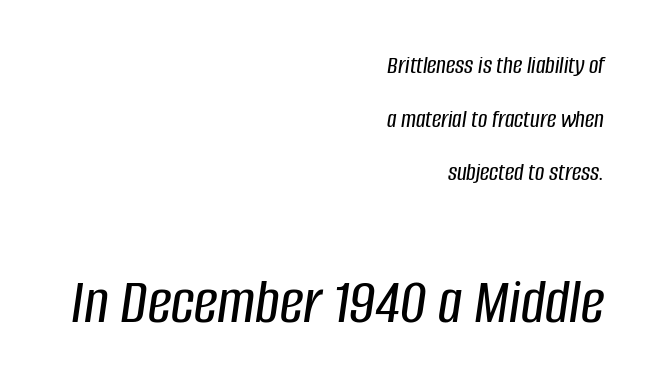
{"italic": "yes", "lean": "right", "slant_degrees": 8, "width": "condensed", "stroke_contrast": "low", "x_height": "large", "monospaced": "no", "underline": "no", "align": "right", "line_spacing": "loose", "line_spacing_ratio": 2.06, "letter_spacing": "normal", "letter_spacing_em": 0.0, "larger_block": "second", "size_ratio": 2.54, "glyph_px": 66}
